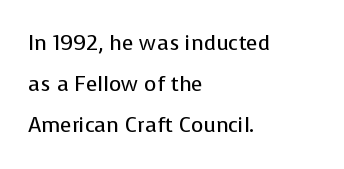
Q: Is the text bold? A: No.
Q: Is the text italic (slanted)? A: No, it is upright.
Q: Is the text underlined? A: No.
Q: How is the paragraph aligned? A: Left-aligned.
Q: Is the spacing between letters normal or unusually wide? A: Normal.
Q: Is the spacing between lines tight, normal or loose? A: Loose.
